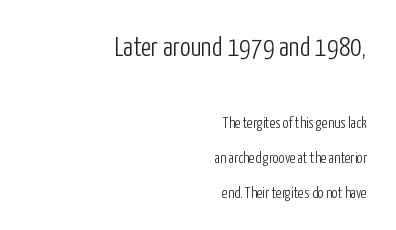
Quick note: not italic, upright. Casual observation: everything's shoved over to the right. No chunkiness to these letters — they're not bold. In terms of letterspacing, this is plain default setting. Successive baselines arrive slowly, with a big drop between each.
